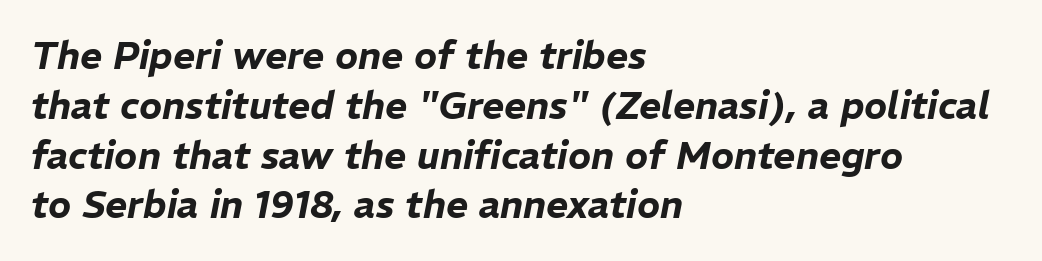
{"italic": "yes", "lean": "right", "slant_degrees": 11, "width": "normal", "stroke_contrast": "low", "x_height": "medium", "monospaced": "no", "underline": "no", "align": "left", "line_spacing": "normal", "line_spacing_ratio": 1.31, "letter_spacing": "normal", "letter_spacing_em": 0.0, "glyph_px": 38}
